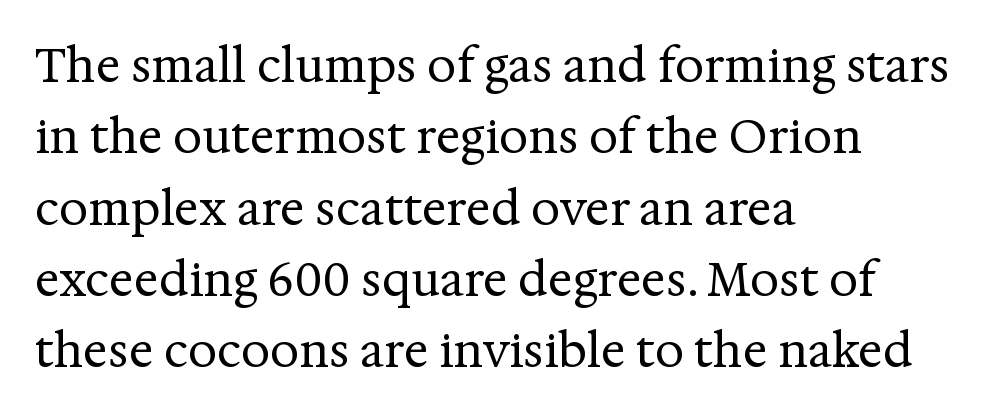
Q: Is the text bold? A: No.
Q: Is the text italic (slanted)? A: No, it is upright.
Q: Is the typeface a serif or a sans-serif typeface? A: Serif.
Q: Is the text underlined? A: No.
Q: How is the paragraph aligned? A: Left-aligned.
Q: Is the spacing between letters normal or unusually wide? A: Normal.
Q: Is the spacing between lines tight, normal or loose? A: Normal.
Q: Width (condensed, normal, or wide)? A: Normal.
Q: Stroke contrast? A: Medium.
Q: x-height? A: Medium.
Q: Monospaced? A: No.
